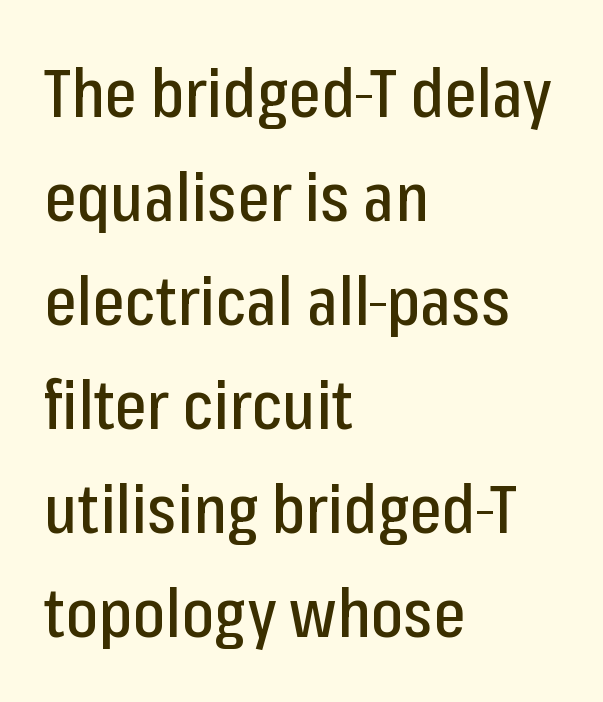
These lines keep a tight, regular rhythm from letter to letter. A typesetter would call this leading conventional body-copy spacing. This sample has the flowing, uneven cadence of proportional lettering. Lines of text with bare space underneath.
